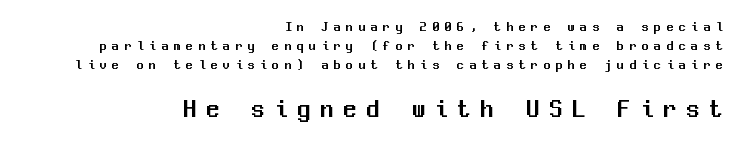
Do the letters lean? They stand straight. Someone cranked the tracking dial way up on this one. The passage shown stacks its lines at a standard gap. Which margin do the lines hug? The right one — the left edge is uneven. Quick note: underline off. Top chunk: small. Bottom chunk: large.
